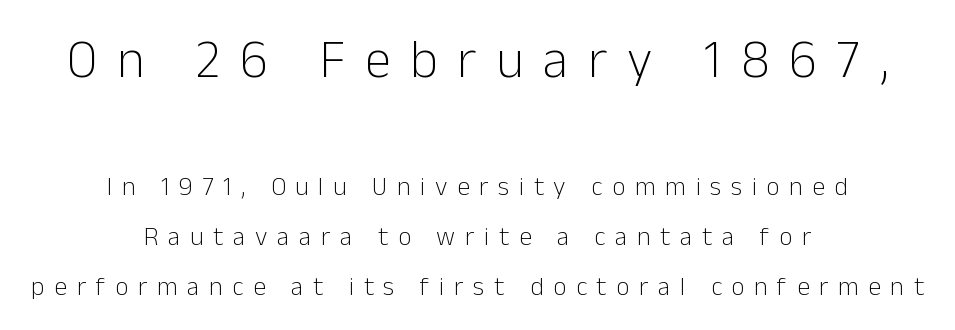
The image shows 53 px light sans-serif type, upright; set centered, loose line spacing (1.93x), unusually wide letter spacing (+0.37 em), not underlined; the first (top) block is 2.04x larger; low stroke contrast and a medium x-height.
